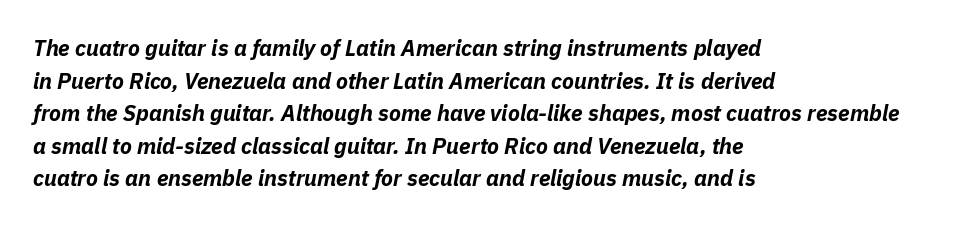
Glyph-to-glyph distance matches everyday printed text. Style check: oblique. The lines sit at an ordinary, default distance from one another. The sample has been set heavy, in full bold. Underlining? Definitely not there. The rendering anchors every line to the left-hand side.
